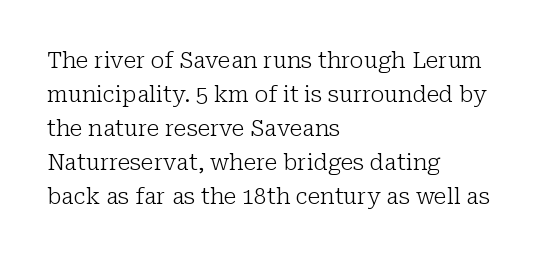
Caption: multi-line text, flush left, ragged right. Rendered with straight, roman letterforms. Beneath every word, the page is bare. Weight: not bold — regular or lighter. Nobody touched the tracking dial on this one. Vertically, the passage feels balanced, rows spaced as you'd expect.
